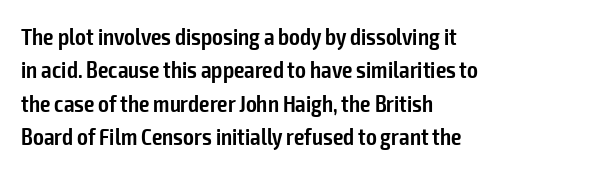
Q: Is the text bold? A: Semi-bold.
Q: Is the text italic (slanted)? A: No, it is upright.
Q: Is the text underlined? A: No.
Q: How is the paragraph aligned? A: Left-aligned.
Q: Is the spacing between letters normal or unusually wide? A: Normal.
Q: Is the spacing between lines tight, normal or loose? A: Normal.
